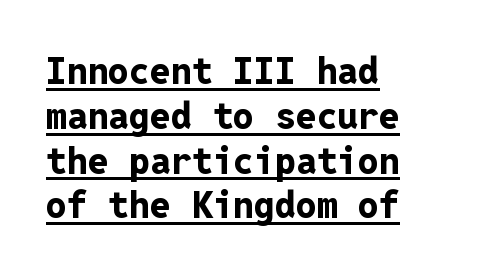
{"serif": "no", "italic": "no", "bold": "yes", "weight": "bold", "width": "normal", "stroke_contrast": "low", "x_height": "medium", "monospaced": "yes", "underline": "yes", "align": "left", "line_spacing_ratio": 1.21, "letter_spacing": "normal", "letter_spacing_em": 0.0, "glyph_px": 37}
